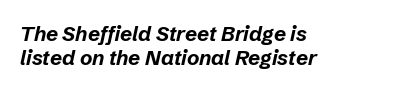
Q: Is the text bold? A: Yes.
Q: Is the text italic (slanted)? A: Yes, it leans right by about 12 degrees.
Q: Is the text underlined? A: No.
Q: How is the paragraph aligned? A: Left-aligned.
Q: Is the spacing between letters normal or unusually wide? A: Normal.
